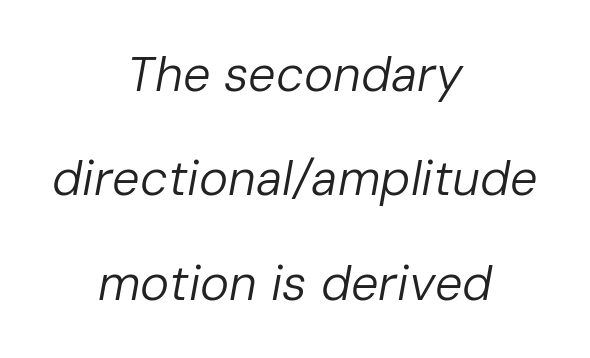
{"italic": "yes", "lean": "right", "slant_degrees": 10, "bold": "no", "weight": "regular", "width": "normal", "stroke_contrast": "low", "x_height": "medium", "monospaced": "no", "underline": "no", "align": "center", "line_spacing": "loose", "line_spacing_ratio": 2.13, "letter_spacing": "normal", "letter_spacing_em": 0.0, "glyph_px": 49}
